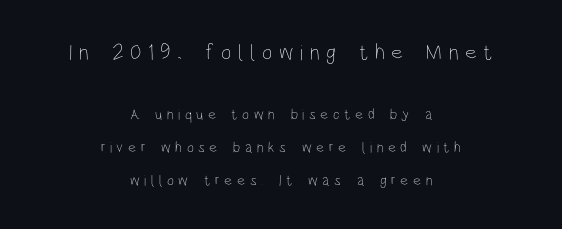
The image shows 22 px text type, upright; set centered, loose line spacing (2.2x), unusually wide letter spacing (+0.3 em), not underlined; the first (top) block is 1.47x larger.
